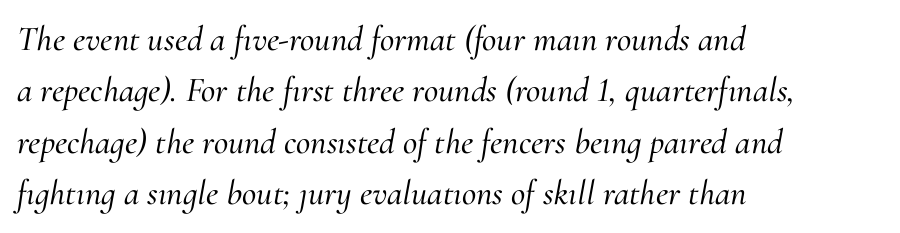
Visually the block forms a straight wall on the left and a jagged coastline on the right. This sample uses an oblique cut, with every glyph tilted off the vertical. No word sits above an underline. The passage shown is typed in a proportional face where columns would drift. Does the type have serifs? Yes, each stem ends in a small foot.
